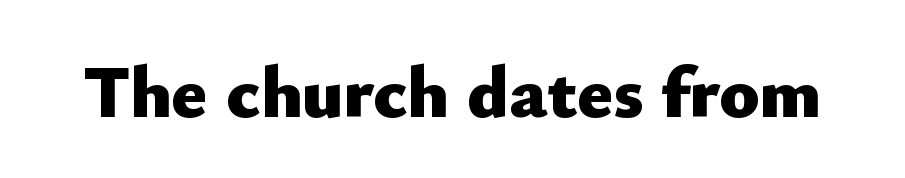
The image shows 74 px heavy sans-serif type, upright; set normal letter spacing, not underlined; low stroke contrast and a small x-height.
